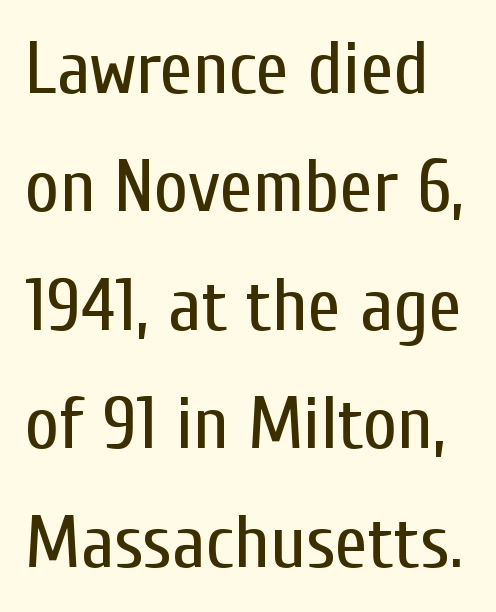
The image shows 75 px regular-weight, condensed sans-serif type, upright; set normal line spacing (1.58x), normal letter spacing, not underlined; low stroke contrast and a medium x-height.
